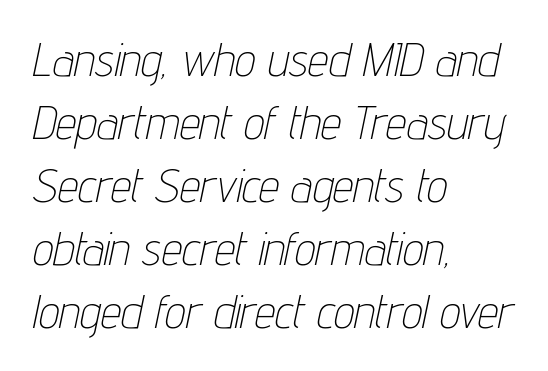
The image shows 46 px thin, condensed type, italic (leaning right); set left-aligned, normal line spacing (1.37x), normal letter spacing, not underlined; low stroke contrast and a medium x-height.
